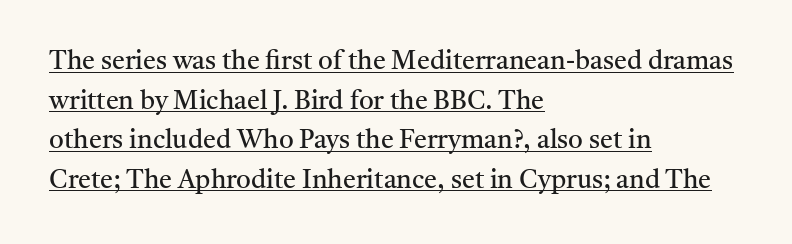
The image shows 26 px text type, upright; set left-aligned, normal line spacing (1.52x), normal letter spacing, underlined.
